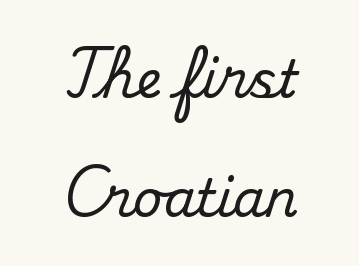
Q: Is the text italic (slanted)? A: Yes.
Q: Is the typeface a serif or a sans-serif typeface? A: Serif.
Q: Is the text underlined? A: No.
Q: How is the paragraph aligned? A: Centered.
Q: Is the spacing between letters normal or unusually wide? A: Normal.
Q: Is the spacing between lines tight, normal or loose? A: Loose.
Q: Width (condensed, normal, or wide)? A: Normal.
Q: Stroke contrast? A: Medium.
Q: x-height? A: Small.
Q: Monospaced? A: No.
